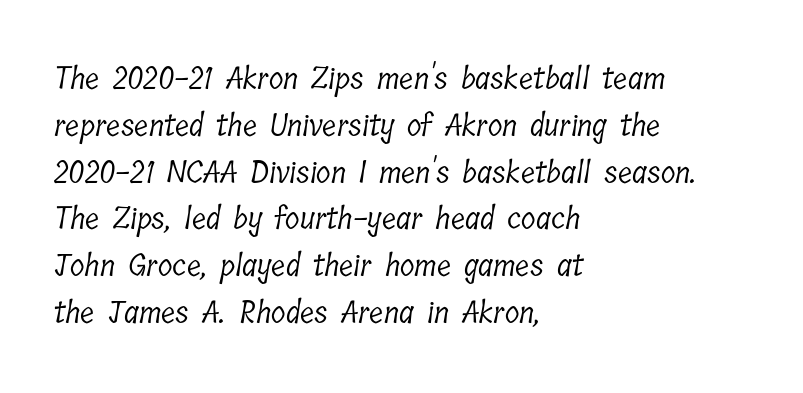
{"serif": "yes", "bold": "no", "weight": "light", "width": "condensed", "stroke_contrast": "low", "x_height": "medium", "monospaced": "no", "underline": "no", "align": "left", "line_spacing": "normal", "line_spacing_ratio": 1.56, "letter_spacing": "normal", "letter_spacing_em": 0.0, "glyph_px": 30}
